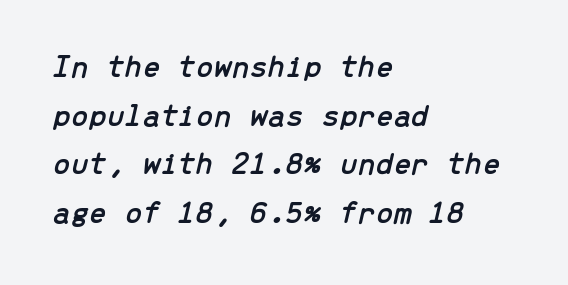
Q: Is the text italic (slanted)? A: Yes, it leans right by about 13 degrees.
Q: Is the text underlined? A: No.
Q: How is the paragraph aligned? A: Left-aligned.
Q: Is the spacing between letters normal or unusually wide? A: Normal.
Q: Is the spacing between lines tight, normal or loose? A: Normal.
Q: Width (condensed, normal, or wide)? A: Normal.
Q: Stroke contrast? A: Low.
Q: x-height? A: Medium.
Q: Monospaced? A: Yes.
